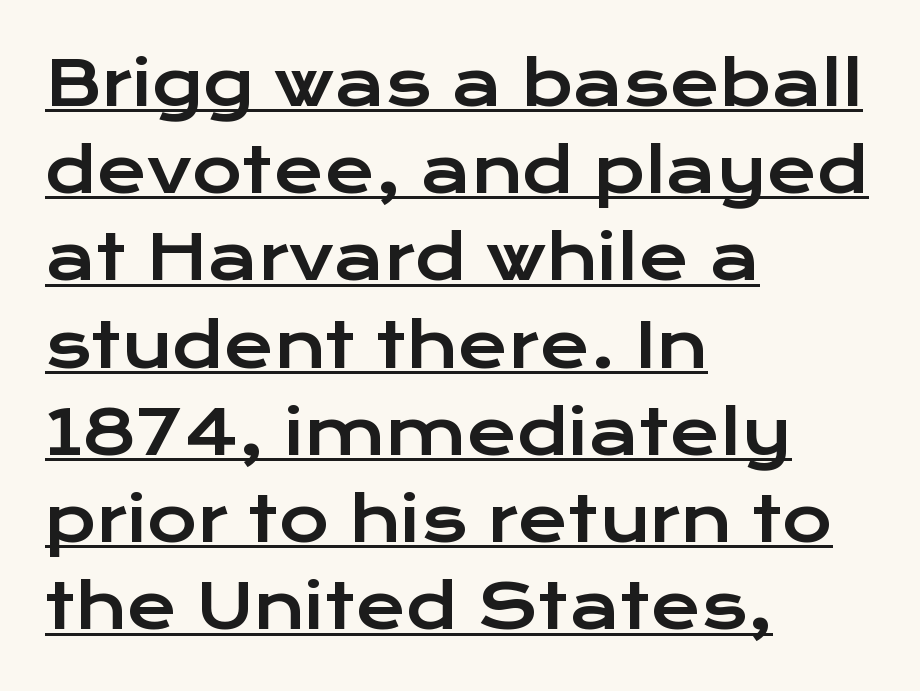
{"serif": "no", "italic": "no", "width": "wide", "stroke_contrast": "low", "x_height": "medium", "monospaced": "no", "underline": "yes", "align": "left", "line_spacing": "normal", "line_spacing_ratio": 1.43, "letter_spacing": "normal", "letter_spacing_em": 0.0, "glyph_px": 61}
